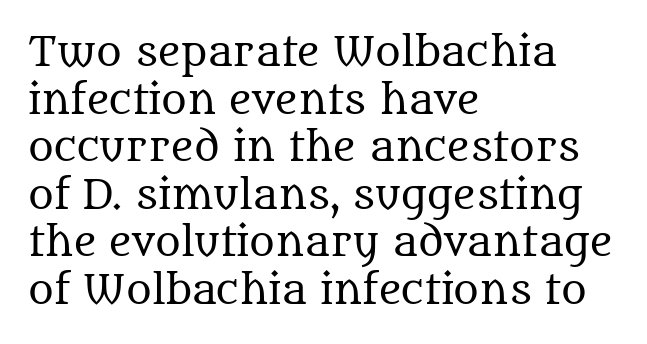
Q: Is the text bold? A: No.
Q: Is the text italic (slanted)? A: No, it is upright.
Q: Is the typeface a serif or a sans-serif typeface? A: Serif.
Q: Is the text underlined? A: No.
Q: How is the paragraph aligned? A: Left-aligned.
Q: Is the spacing between letters normal or unusually wide? A: Normal.
Q: Width (condensed, normal, or wide)? A: Normal.
Q: Stroke contrast? A: Medium.
Q: x-height? A: Large.
Q: Monospaced? A: No.
